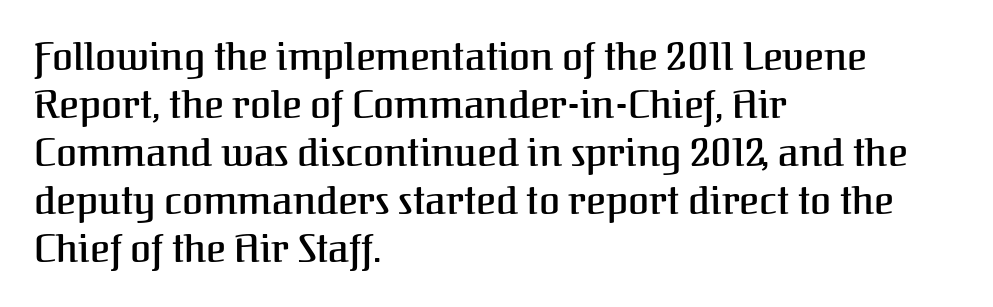
A normal amount of white space separates one row of letters from the next. Do the characters align in a grid? No, the font is proportional. Short and long lines alike share a common starting point at left. What kind of face is this? One with serifs. A typesetter would call this zero additional tracking. Do the letters lean? They stand straight.
